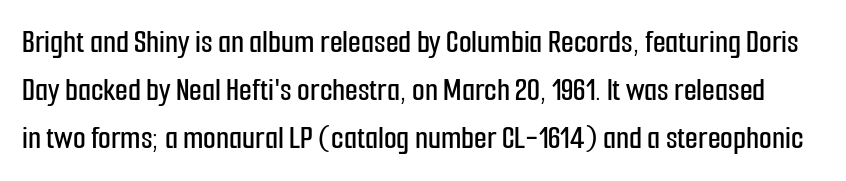
{"serif": "no", "italic": "no", "width": "condensed", "stroke_contrast": "low", "x_height": "medium", "monospaced": "no", "underline": "no", "line_spacing": "normal", "line_spacing_ratio": 1.46, "letter_spacing": "normal", "letter_spacing_em": 0.0, "glyph_px": 33}
